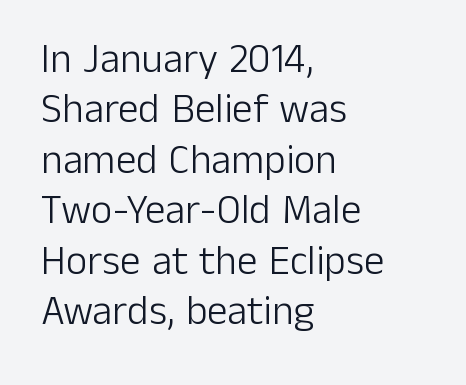
Q: Is the text bold? A: No.
Q: Is the text italic (slanted)? A: No, it is upright.
Q: Is the typeface a serif or a sans-serif typeface? A: Sans-serif.
Q: Is the text underlined? A: No.
Q: How is the paragraph aligned? A: Left-aligned.
Q: Is the spacing between letters normal or unusually wide? A: Normal.
Q: Width (condensed, normal, or wide)? A: Normal.
Q: Stroke contrast? A: Low.
Q: x-height? A: Medium.
Q: Monospaced? A: No.
